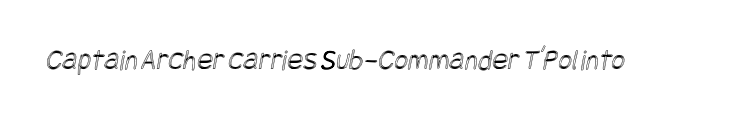
{"width": "condensed", "x_height": "large", "underline": "no", "letter_spacing": "normal", "letter_spacing_em": 0.0, "glyph_px": 30}
